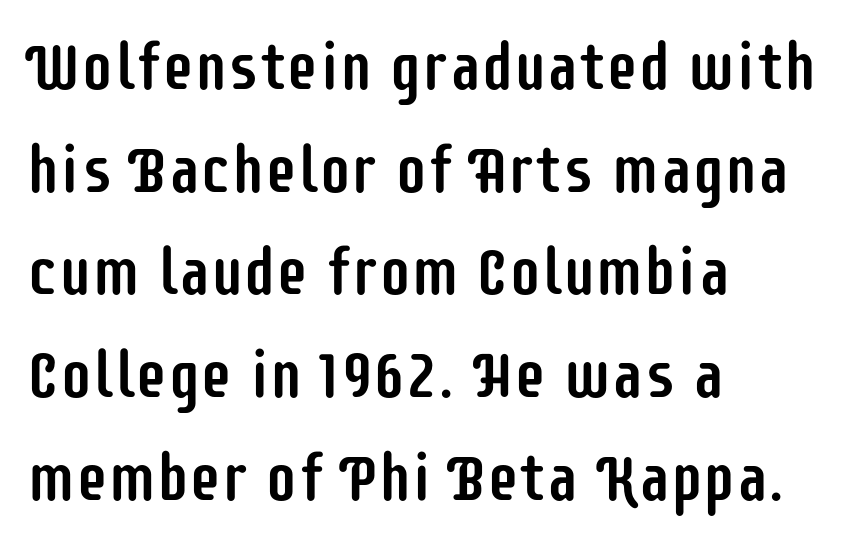
{"serif": "no", "italic": "no", "width": "condensed", "stroke_contrast": "low", "x_height": "large", "monospaced": "no", "underline": "no", "align": "left", "line_spacing": "normal", "line_spacing_ratio": 1.58, "letter_spacing": "normal", "letter_spacing_em": 0.0, "glyph_px": 65}
